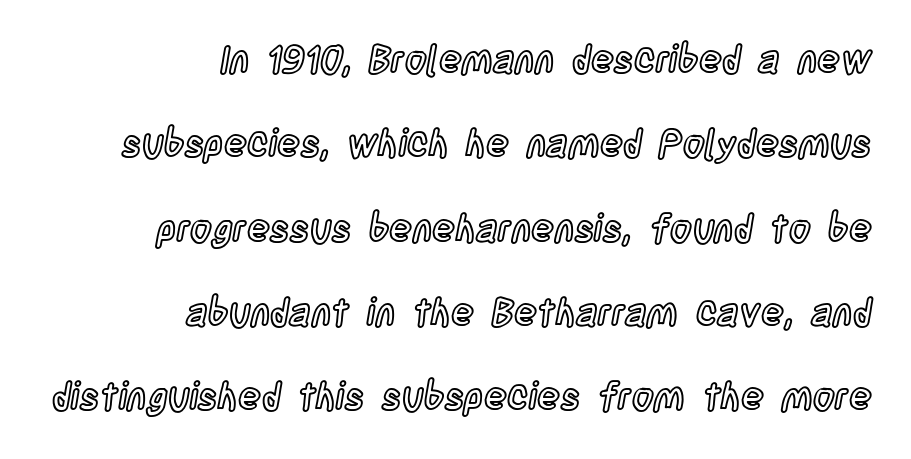
The image shows 38 px condensed type; set right-aligned, loose line spacing (2.22x), normal letter spacing, not underlined; a large x-height.
